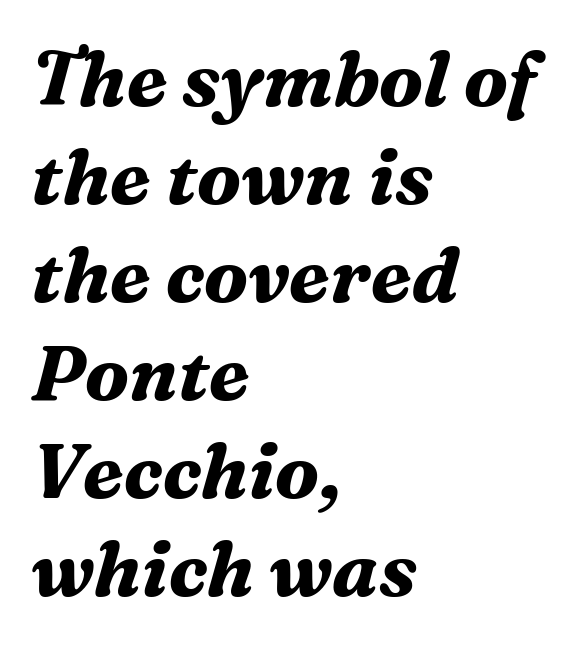
Q: Is the text bold? A: Yes.
Q: Is the text italic (slanted)? A: Yes, it leans right by about 16 degrees.
Q: Is the typeface a serif or a sans-serif typeface? A: Serif.
Q: Is the text underlined? A: No.
Q: How is the paragraph aligned? A: Left-aligned.
Q: Is the spacing between letters normal or unusually wide? A: Normal.
Q: Is the spacing between lines tight, normal or loose? A: Normal.
Q: Width (condensed, normal, or wide)? A: Normal.
Q: Stroke contrast? A: Medium.
Q: x-height? A: Medium.
Q: Monospaced? A: No.
